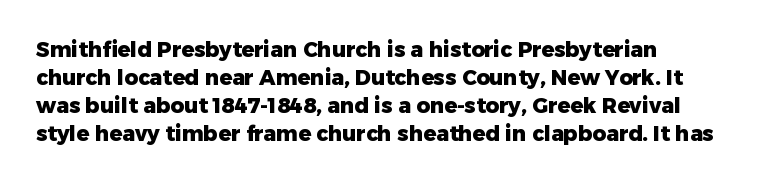
The image shows 21 px bold type, upright; set normal line spacing (1.33x), normal letter spacing, not underlined.
